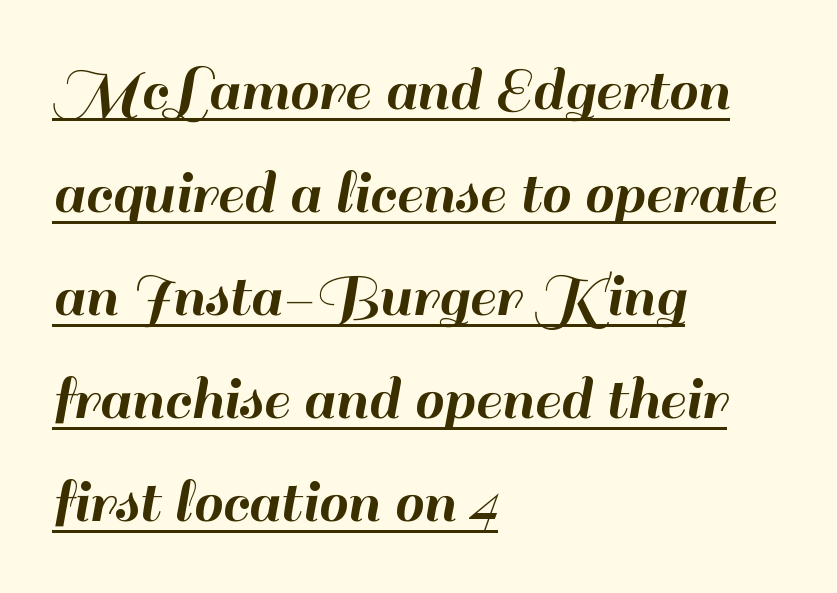
Like a heading marked for emphasis, these lines bear an underscore. The leading is moderate, giving the passage an even texture. In terms of letterspacing, this is plain default setting.
